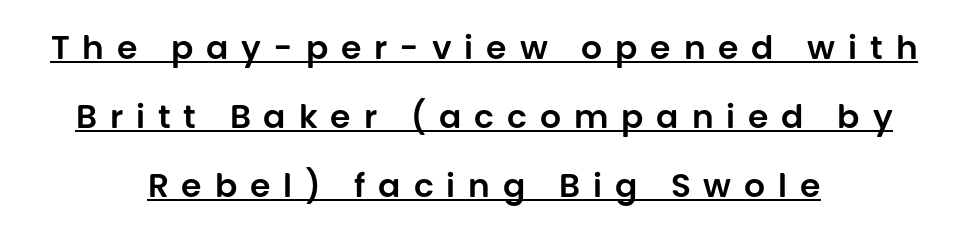
Q: Is the text italic (slanted)? A: No, it is upright.
Q: Is the typeface a serif or a sans-serif typeface? A: Sans-serif.
Q: Is the text underlined? A: Yes.
Q: How is the paragraph aligned? A: Centered.
Q: Is the spacing between letters normal or unusually wide? A: Unusually wide.
Q: Is the spacing between lines tight, normal or loose? A: Loose.
Q: Width (condensed, normal, or wide)? A: Normal.
Q: Stroke contrast? A: Low.
Q: x-height? A: Large.
Q: Monospaced? A: No.
